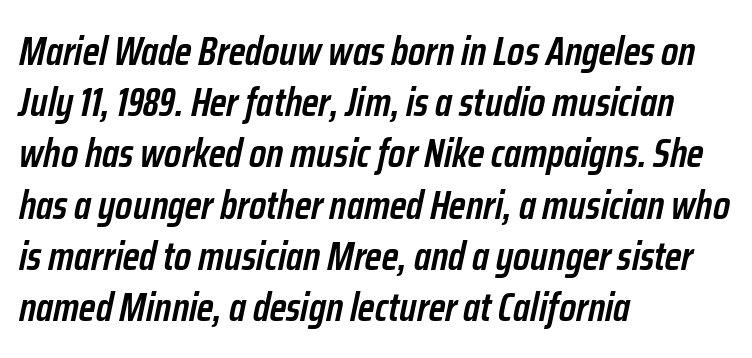
{"italic": "yes", "lean": "right", "slant_degrees": 12, "bold": "semi", "weight": "semibold", "width": "condensed", "stroke_contrast": "low", "x_height": "medium", "monospaced": "no", "underline": "no", "align": "left", "line_spacing": "normal", "line_spacing_ratio": 1.28, "letter_spacing": "normal", "letter_spacing_em": 0.0, "glyph_px": 40}
